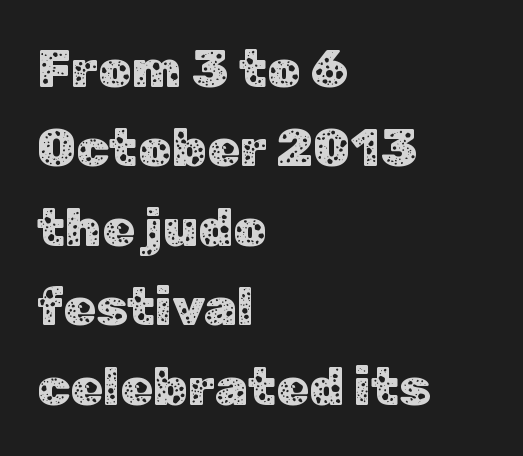
{"serif": "no", "italic": "no", "width": "normal", "stroke_contrast": "low", "x_height": "medium", "monospaced": "no", "underline": "no", "align": "left", "line_spacing": "normal", "line_spacing_ratio": 1.5, "letter_spacing": "normal", "letter_spacing_em": 0.0, "glyph_px": 53}
